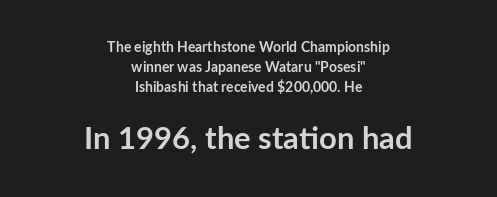
The image shows 31 px semibold sans-serif type, upright; set centered, normal line spacing (1.42x), normal letter spacing, not underlined; the second (bottom) block is 2.21x larger; low stroke contrast and a medium x-height.
